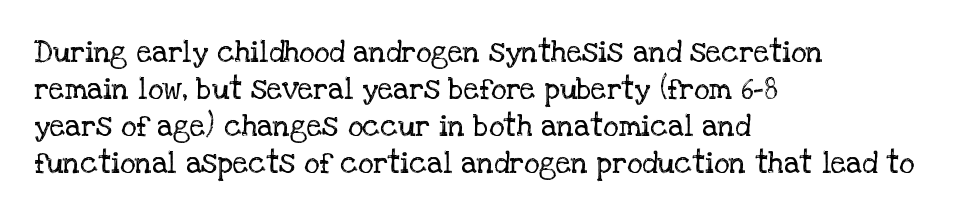
Q: Is the text bold? A: No.
Q: Is the text italic (slanted)? A: No, it is upright.
Q: Is the typeface a serif or a sans-serif typeface? A: Serif.
Q: Is the text underlined? A: No.
Q: How is the paragraph aligned? A: Left-aligned.
Q: Is the spacing between letters normal or unusually wide? A: Normal.
Q: Width (condensed, normal, or wide)? A: Normal.
Q: Stroke contrast? A: Low.
Q: x-height? A: Large.
Q: Monospaced? A: No.
